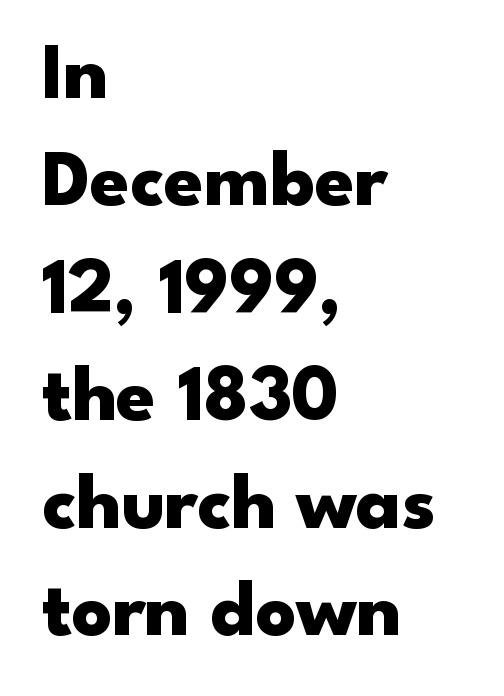
The image shows 79 px heavy, wide sans-serif type, upright; set left-aligned, normal line spacing (1.36x), normal letter spacing, not underlined; low stroke contrast and a small x-height.
